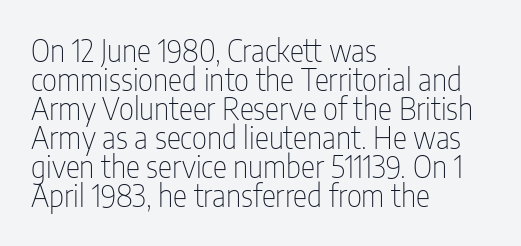
{"serif": "no", "italic": "no", "bold": "no", "weight": "thin", "width": "condensed", "stroke_contrast": "low", "x_height": "medium", "monospaced": "no", "underline": "no", "align": "left", "line_spacing": "tight", "line_spacing_ratio": 0.97, "letter_spacing": "normal", "letter_spacing_em": 0.0, "glyph_px": 30}
